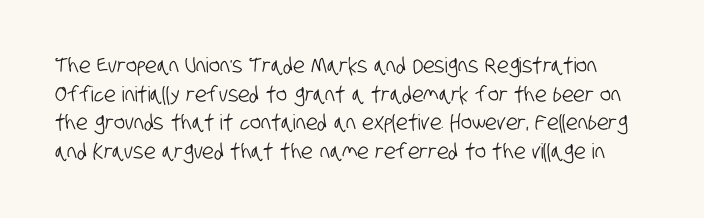
{"underline": "no", "line_spacing": "normal", "line_spacing_ratio": 1.36, "letter_spacing": "normal", "letter_spacing_em": 0.0, "glyph_px": 21}
